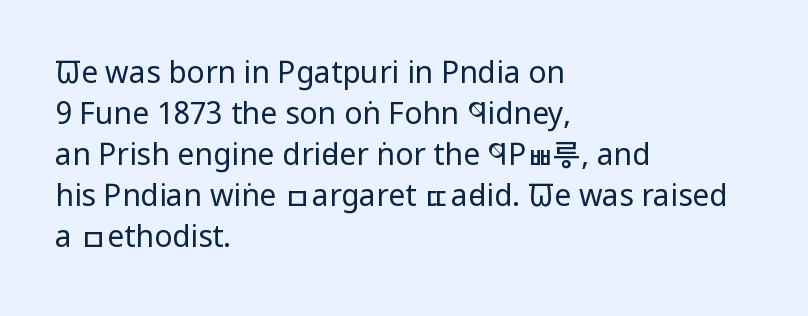
This block has exactly the height ordinary leading produces. The type is set solid horizontally, with unmodified tracking. Classification — sans serif. The lines in this sample share a left origin and differ only in where they stop. Note the varied advance widths — an 'i' is clearly narrower than an 'm'.
